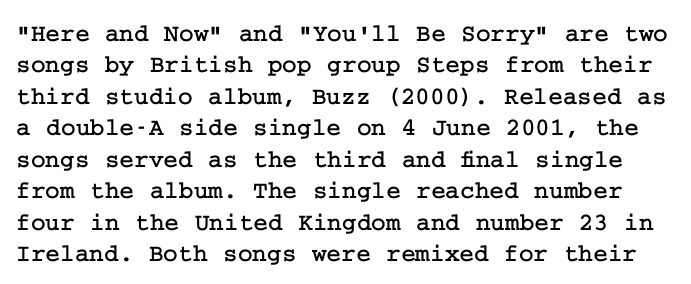
Q: Is the text italic (slanted)? A: No, it is upright.
Q: Is the text underlined? A: No.
Q: Is the spacing between letters normal or unusually wide? A: Normal.
Q: Is the spacing between lines tight, normal or loose? A: Normal.
